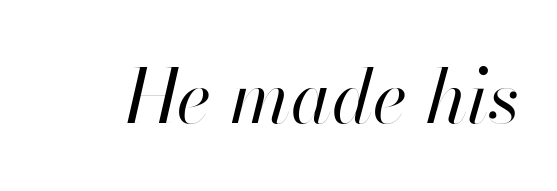
Words float on clear page, feet unadorned. Is this a heavy cut? Hardly; it is regular or lighter. Is this a fixed-width face? No — the glyphs have proportional, varying widths. Between one letter and the next there's only the usual sliver of space.
